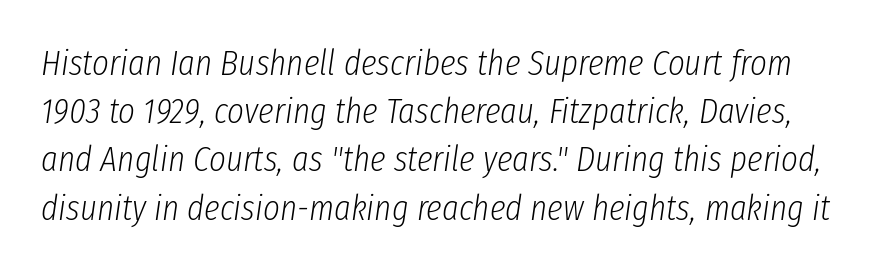
The image shows 36 px light, condensed type, italic (leaning right); set normal line spacing (1.34x), normal letter spacing, not underlined; low stroke contrast and a medium x-height.
